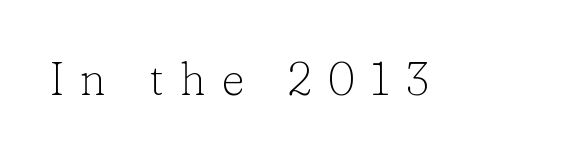
The image shows 46 px light serif type, upright; set unusually wide letter spacing (+0.34 em), not underlined; low stroke contrast and a medium x-height.
